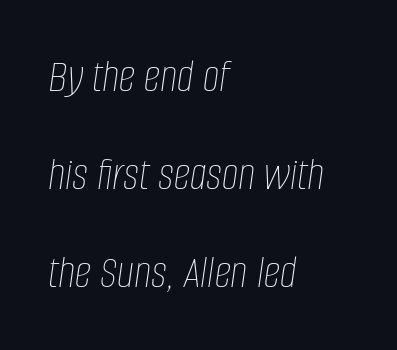
{"italic": "yes", "lean": "right", "slant_degrees": 8, "bold": "no", "weight": "thin", "width": "condensed", "stroke_contrast": "low", "x_height": "large", "monospaced": "no", "underline": "no", "align": "left", "line_spacing": "loose", "line_spacing_ratio": 2.08, "letter_spacing": "normal", "letter_spacing_em": 0.0, "glyph_px": 47}
